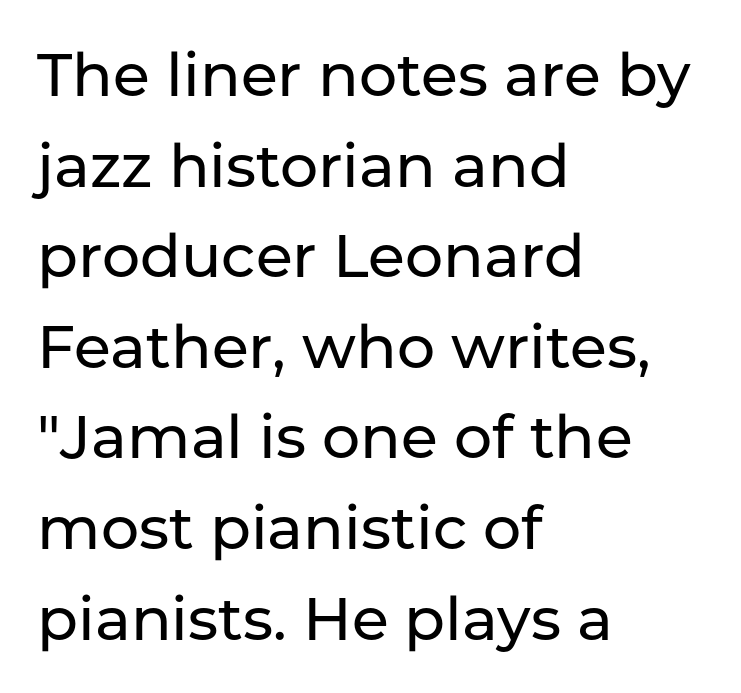
The type sits square on the baseline with zero lean. The ragged edge is on the right, which tells us the setting is flush left. The passage shown stacks its lines at a standard gap. The letters advance in unequal steps, a hallmark of proportional type. Compared with typical body copy, the letter spacing here is the same.
